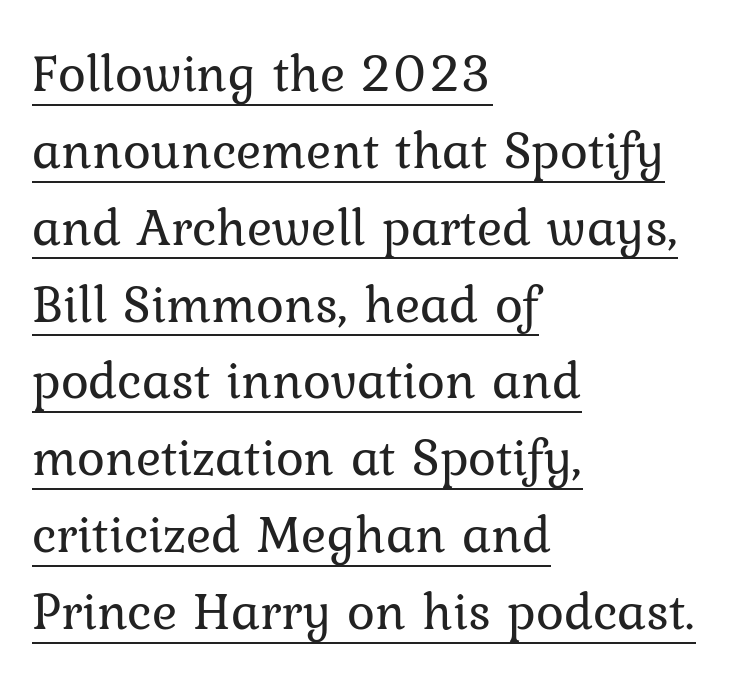
Q: Is the text bold? A: No.
Q: Is the text italic (slanted)? A: No, it is upright.
Q: Is the typeface a serif or a sans-serif typeface? A: Serif.
Q: Is the text underlined? A: Yes.
Q: How is the paragraph aligned? A: Left-aligned.
Q: Is the spacing between letters normal or unusually wide? A: Normal.
Q: Is the spacing between lines tight, normal or loose? A: Normal.
Q: Width (condensed, normal, or wide)? A: Normal.
Q: Stroke contrast? A: Low.
Q: x-height? A: Medium.
Q: Monospaced? A: No.
